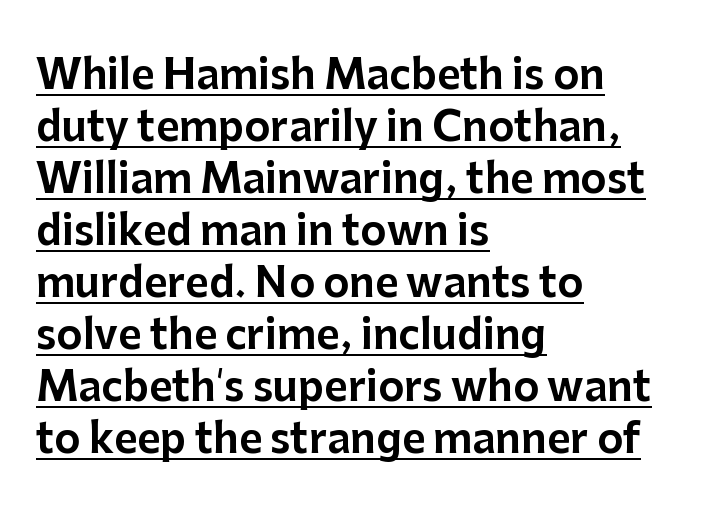
The image shows 40 px sans-serif type, upright; set left-aligned, normal line spacing (1.3x), normal letter spacing, underlined; low stroke contrast and a medium x-height.
